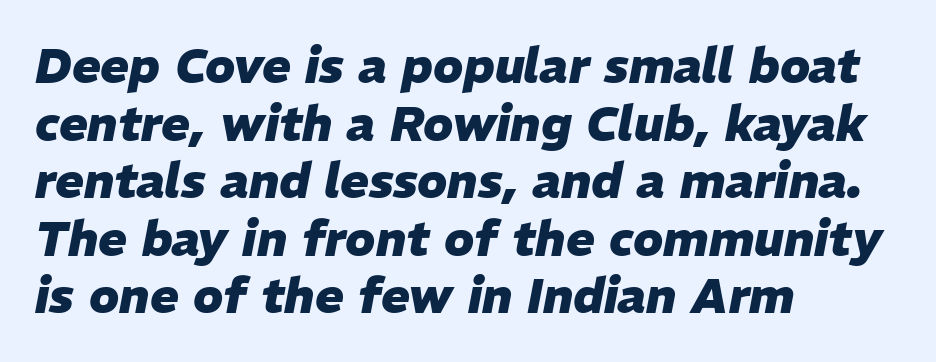
Q: Is the text bold? A: Yes.
Q: Is the text italic (slanted)? A: Yes, it leans right by about 11 degrees.
Q: Is the text underlined? A: No.
Q: How is the paragraph aligned? A: Left-aligned.
Q: Is the spacing between letters normal or unusually wide? A: Normal.
Q: Width (condensed, normal, or wide)? A: Normal.
Q: Stroke contrast? A: Low.
Q: x-height? A: Medium.
Q: Monospaced? A: No.
